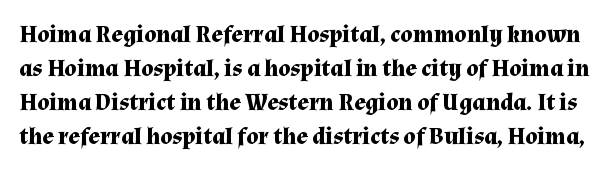
Q: Is the text bold? A: Yes.
Q: Is the text italic (slanted)? A: No, it is upright.
Q: Is the text underlined? A: No.
Q: Is the spacing between letters normal or unusually wide? A: Normal.
Q: Is the spacing between lines tight, normal or loose? A: Normal.
